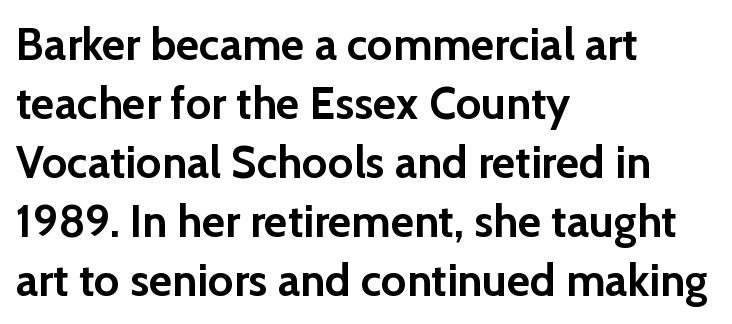
{"serif": "no", "italic": "no", "bold": "yes", "weight": "semibold", "width": "normal", "stroke_contrast": "low", "x_height": "medium", "monospaced": "no", "underline": "no", "align": "left", "line_spacing": "normal", "line_spacing_ratio": 1.31, "letter_spacing": "normal", "letter_spacing_em": 0.0, "glyph_px": 45}
